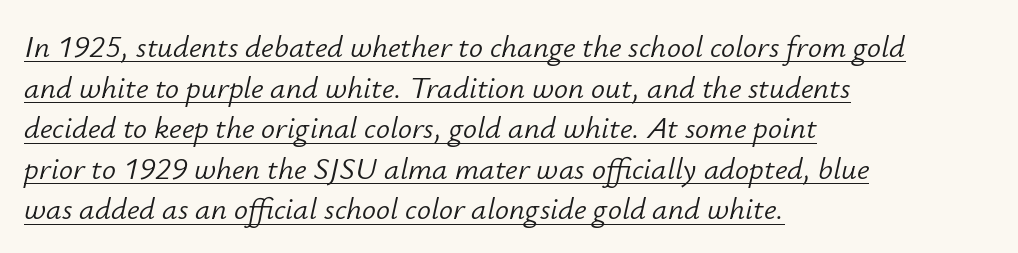
Q: Is the text bold? A: No.
Q: Is the text italic (slanted)? A: Yes, it leans right by about 12 degrees.
Q: Is the text underlined? A: Yes.
Q: How is the paragraph aligned? A: Left-aligned.
Q: Is the spacing between letters normal or unusually wide? A: Normal.
Q: Is the spacing between lines tight, normal or loose? A: Normal.
Q: Width (condensed, normal, or wide)? A: Normal.
Q: Stroke contrast? A: Low.
Q: x-height? A: Small.
Q: Monospaced? A: No.
